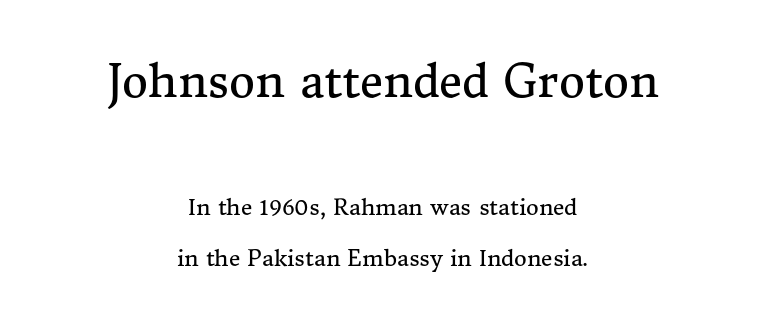
Q: Is the text bold? A: No.
Q: Is the text italic (slanted)? A: No, it is upright.
Q: Is the typeface a serif or a sans-serif typeface? A: Serif.
Q: Is the text underlined? A: No.
Q: How is the paragraph aligned? A: Centered.
Q: Is the spacing between letters normal or unusually wide? A: Normal.
Q: Is the spacing between lines tight, normal or loose? A: Loose.
Q: Which block of text is set in a larger size, the first (top) or the second (bottom)? A: The first (top) one.
Q: Width (condensed, normal, or wide)? A: Normal.
Q: Stroke contrast? A: Medium.
Q: x-height? A: Medium.
Q: Monospaced? A: No.
